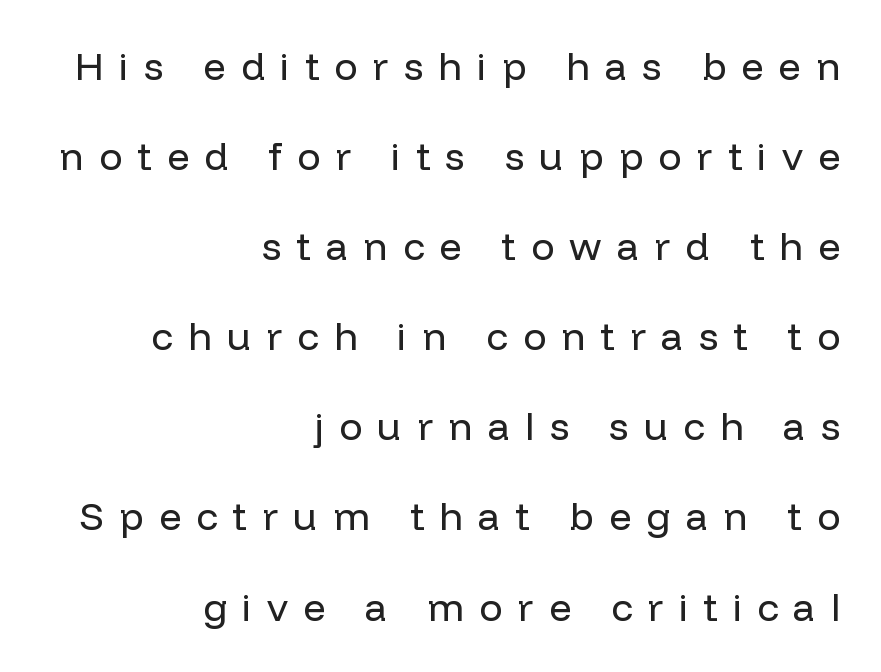
Q: Is the text bold? A: No.
Q: Is the text italic (slanted)? A: No, it is upright.
Q: Is the typeface a serif or a sans-serif typeface? A: Sans-serif.
Q: Is the text underlined? A: No.
Q: How is the paragraph aligned? A: Right-aligned.
Q: Is the spacing between letters normal or unusually wide? A: Unusually wide.
Q: Is the spacing between lines tight, normal or loose? A: Loose.
Q: Width (condensed, normal, or wide)? A: Normal.
Q: Stroke contrast? A: Low.
Q: x-height? A: Medium.
Q: Monospaced? A: No.
